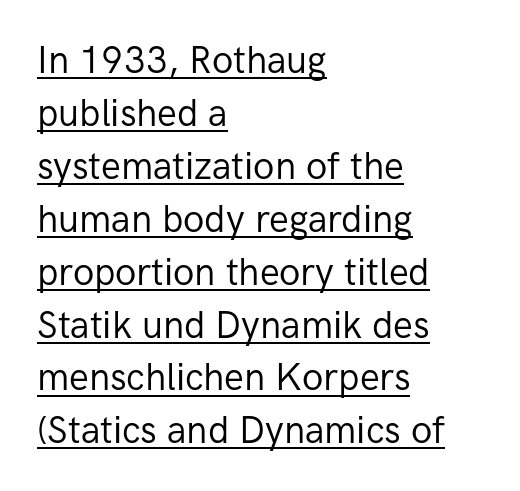
The image shows 37 px regular-weight sans-serif type, upright; set left-aligned, normal line spacing (1.43x), normal letter spacing, underlined; low stroke contrast and a medium x-height.
